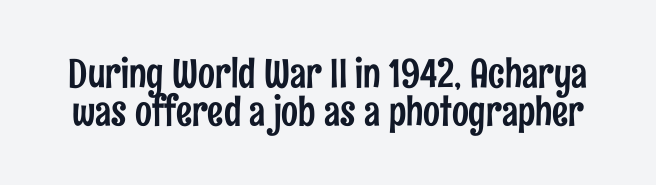
Q: Is the text italic (slanted)? A: No, it is upright.
Q: Is the typeface a serif or a sans-serif typeface? A: Sans-serif.
Q: Is the text underlined? A: No.
Q: Is the spacing between letters normal or unusually wide? A: Normal.
Q: Is the spacing between lines tight, normal or loose? A: Tight.
Q: Width (condensed, normal, or wide)? A: Condensed.
Q: Stroke contrast? A: Low.
Q: x-height? A: Medium.
Q: Monospaced? A: No.
